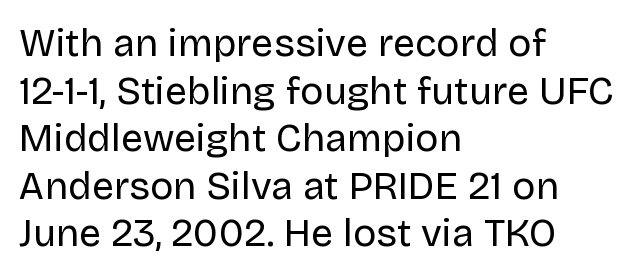
Q: Is the text bold? A: No.
Q: Is the text italic (slanted)? A: No, it is upright.
Q: Is the typeface a serif or a sans-serif typeface? A: Sans-serif.
Q: Is the text underlined? A: No.
Q: How is the paragraph aligned? A: Left-aligned.
Q: Is the spacing between letters normal or unusually wide? A: Normal.
Q: Width (condensed, normal, or wide)? A: Normal.
Q: Stroke contrast? A: Low.
Q: x-height? A: Large.
Q: Monospaced? A: No.
